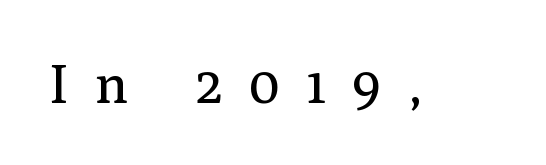
{"serif": "yes", "italic": "no", "bold": "no", "weight": "regular", "width": "normal", "stroke_contrast": "medium", "x_height": "medium", "monospaced": "no", "underline": "no", "letter_spacing": "wide", "letter_spacing_em": 0.48, "glyph_px": 56}
